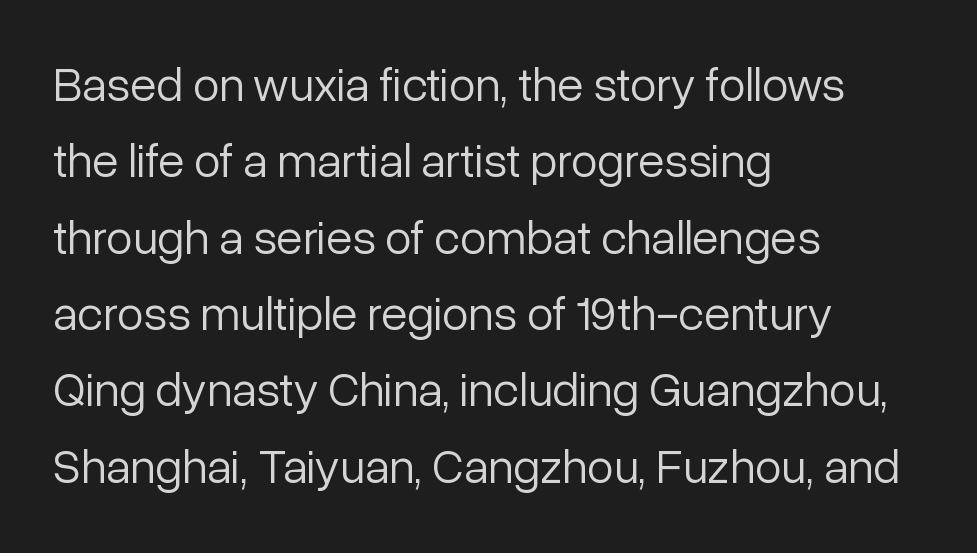
Q: Is the text bold? A: No.
Q: Is the text italic (slanted)? A: No, it is upright.
Q: Is the typeface a serif or a sans-serif typeface? A: Sans-serif.
Q: Is the text underlined? A: No.
Q: How is the paragraph aligned? A: Left-aligned.
Q: Is the spacing between letters normal or unusually wide? A: Normal.
Q: Is the spacing between lines tight, normal or loose? A: Normal.
Q: Width (condensed, normal, or wide)? A: Normal.
Q: Stroke contrast? A: Low.
Q: x-height? A: Medium.
Q: Monospaced? A: No.
